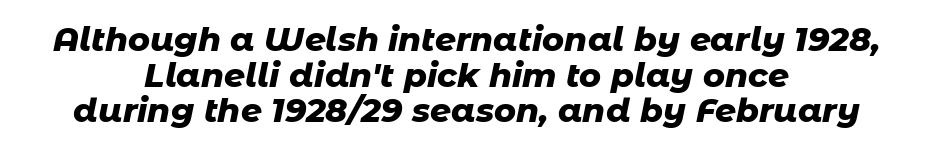
{"italic": "yes", "lean": "right", "slant_degrees": 11, "bold": "yes", "weight": "heavy", "width": "normal", "stroke_contrast": "low", "x_height": "medium", "monospaced": "no", "underline": "no", "align": "center", "line_spacing": "tight", "line_spacing_ratio": 1.08, "letter_spacing": "normal", "letter_spacing_em": 0.0, "glyph_px": 33}
